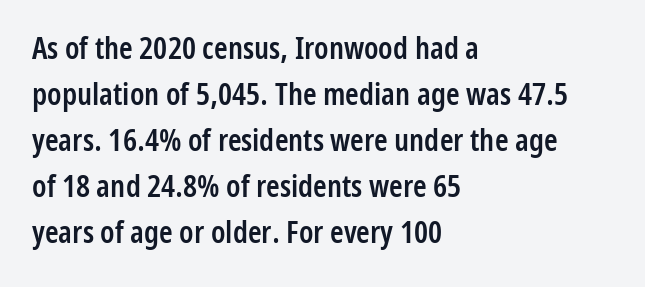
{"serif": "no", "italic": "no", "bold": "semi", "weight": "semibold", "width": "condensed", "stroke_contrast": "low", "x_height": "medium", "monospaced": "no", "underline": "no", "align": "left", "line_spacing": "normal", "line_spacing_ratio": 1.48, "letter_spacing": "normal", "letter_spacing_em": 0.0, "glyph_px": 31}
